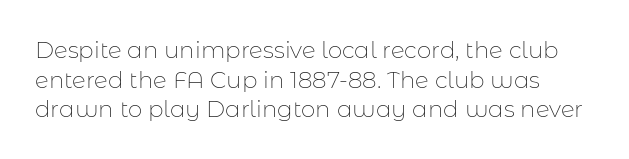
Bare-footed words on every line. The rows are spaced the way most documents space them. The lettering holds an erect, upright posture throughout. The face looks like a standard text weight, possibly lighter. Does extra space separate the letters? No, they use regular spacing.
